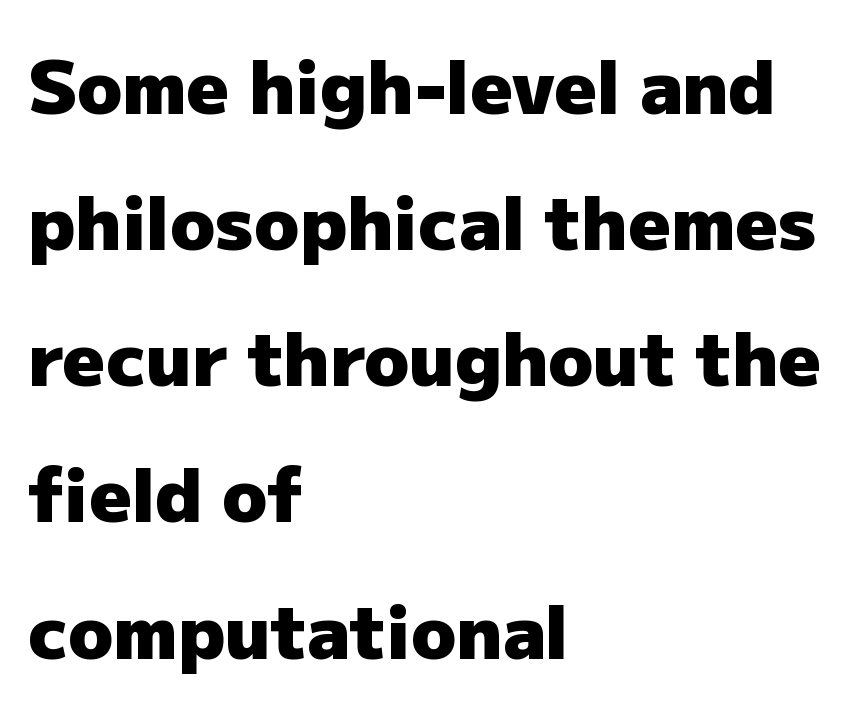
The image shows 74 px heavy sans-serif type, upright; set left-aligned, line spacing 1.84x, normal letter spacing, not underlined; low stroke contrast and a medium x-height.
